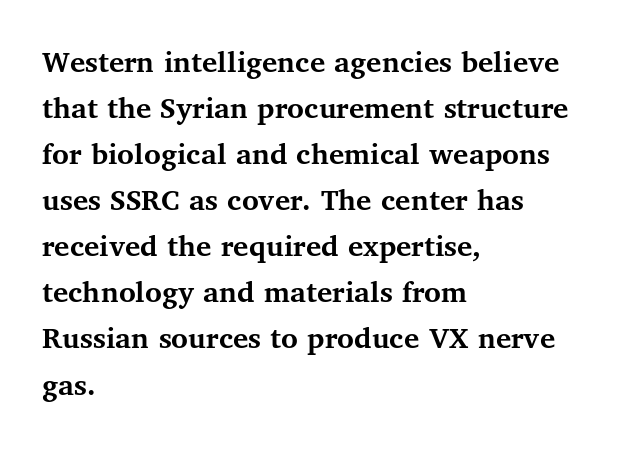
A classic flush-left, rag-right setting is used for this passage. Observe the serifs anchoring each vertical stroke in this sample. Does the lettering tilt? It doesn't — this is upright. What's the leading like? Ordinary, nothing unusual. Words appear dense and cohesive because spacing is normal.
